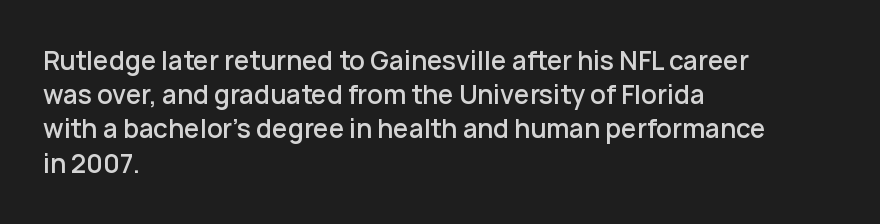
Compared with typical body copy, the letter spacing here is the same. Words float on clear page, feet unadorned. This is the regular roman posture of the typeface. The strokes are fattened partway — semibold, not bold.
